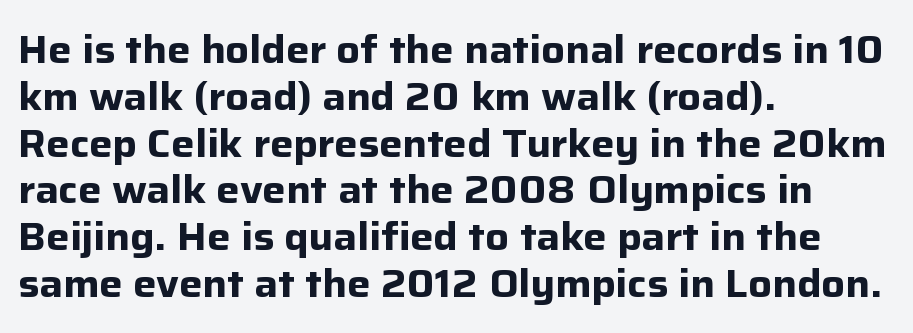
The image shows 39 px bold sans-serif type, upright; set left-aligned, line spacing 1.2x, normal letter spacing, not underlined; low stroke contrast and a medium x-height.
